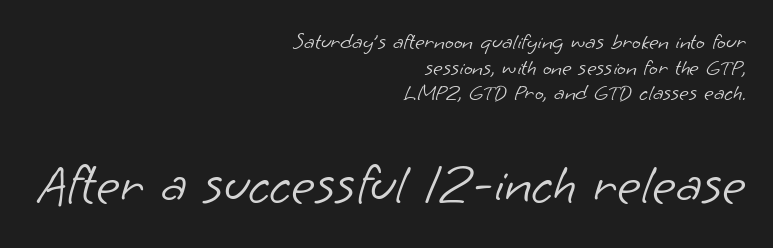
The image shows 57 px light sans-serif type; set right-aligned, tight line spacing (1.11x), normal letter spacing, not underlined; the second (bottom) block is 2.48x larger; low stroke contrast and a small x-height.
